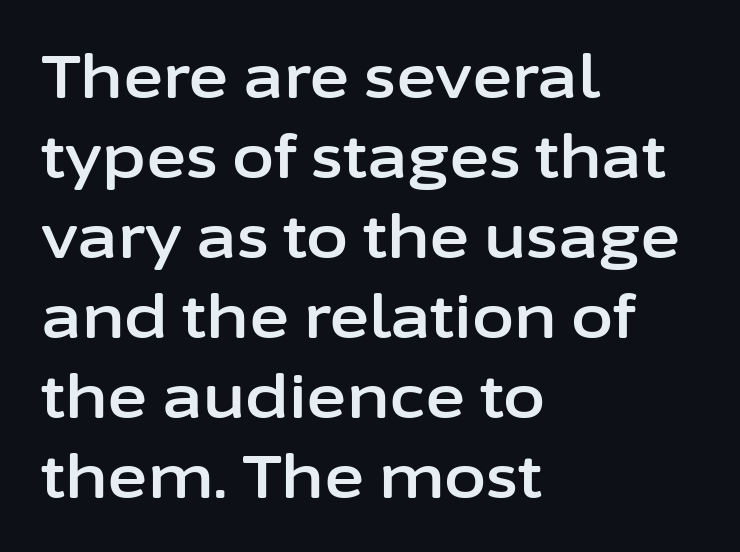
These lines are composed in type without serifs. Interline gaps are of average width in this sample. The lettering stays uniformly vertical, giving the passage a roman look. Horizontal alignment here is leftward, the default for most running prose. Here the designer chose a conventional face with non-uniform glyph widths.
